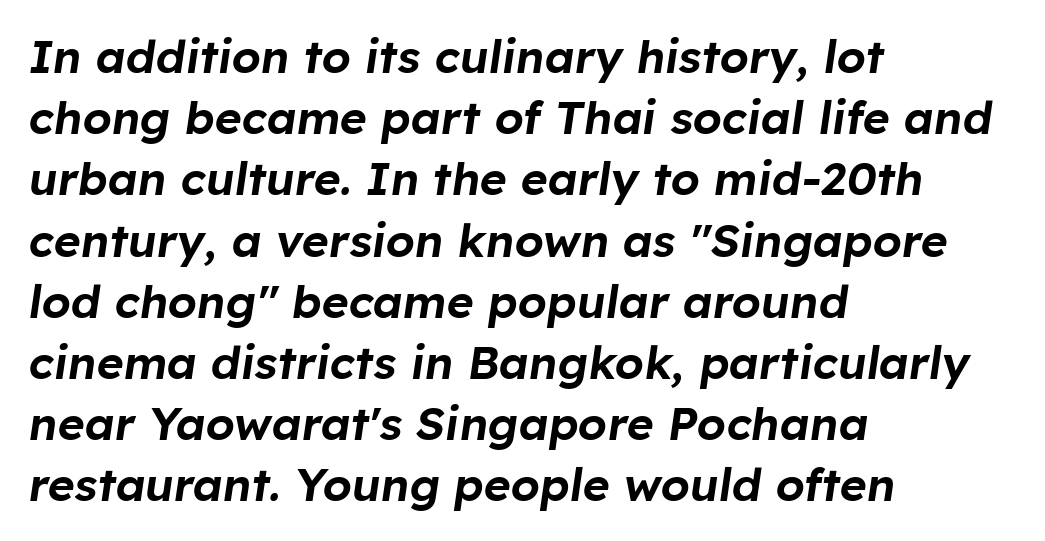
Q: Is the text italic (slanted)? A: Yes, it leans right by about 8 degrees.
Q: Is the text underlined? A: No.
Q: How is the paragraph aligned? A: Left-aligned.
Q: Is the spacing between letters normal or unusually wide? A: Normal.
Q: Is the spacing between lines tight, normal or loose? A: Normal.
Q: Width (condensed, normal, or wide)? A: Normal.
Q: Stroke contrast? A: Low.
Q: x-height? A: Medium.
Q: Monospaced? A: No.
